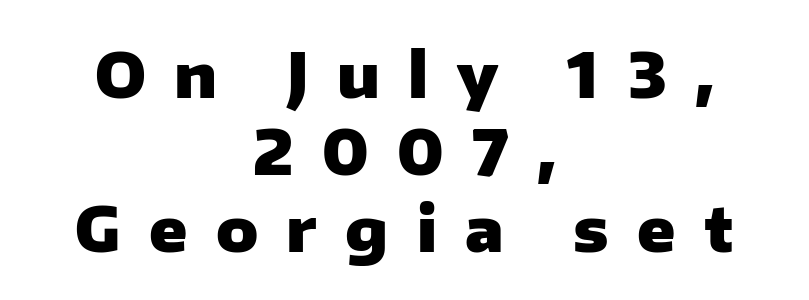
Q: Is the text bold? A: Yes.
Q: Is the text italic (slanted)? A: No, it is upright.
Q: Is the typeface a serif or a sans-serif typeface? A: Sans-serif.
Q: Is the text underlined? A: No.
Q: How is the paragraph aligned? A: Centered.
Q: Is the spacing between letters normal or unusually wide? A: Unusually wide.
Q: Width (condensed, normal, or wide)? A: Normal.
Q: Stroke contrast? A: Low.
Q: x-height? A: Medium.
Q: Monospaced? A: No.
